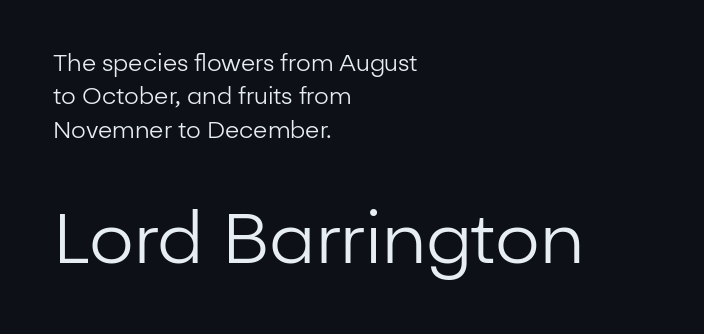
{"serif": "no", "italic": "no", "bold": "no", "weight": "regular", "width": "normal", "stroke_contrast": "low", "x_height": "medium", "monospaced": "no", "underline": "no", "align": "left", "line_spacing": "normal", "line_spacing_ratio": 1.45, "letter_spacing": "normal", "letter_spacing_em": 0.0, "larger_block": "second", "size_ratio": 3.04, "glyph_px": 70}
